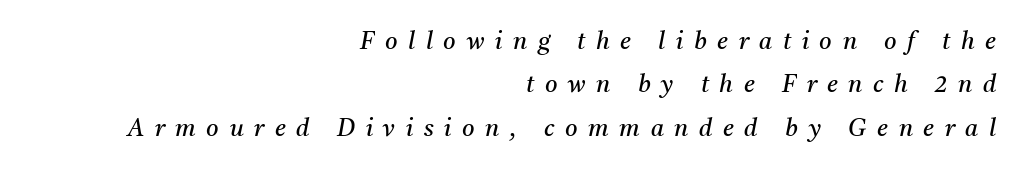
The strokes carry an ordinary text weight at most. Display-style spreading of the glyphs; the letterfit is very open. Glance below the letters and you will spot only blank space. Posture: slanted. Is the block centered? No — it sits flush against the right margin.
